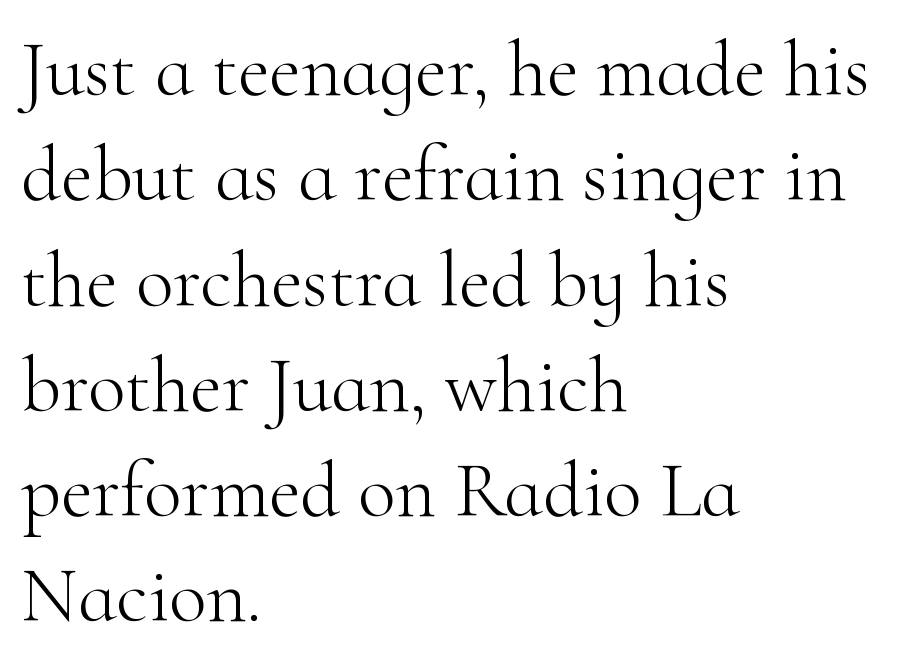
The image shows 78 px light serif type, upright; set left-aligned, normal line spacing (1.35x), normal letter spacing, not underlined; high stroke contrast and a small x-height.
